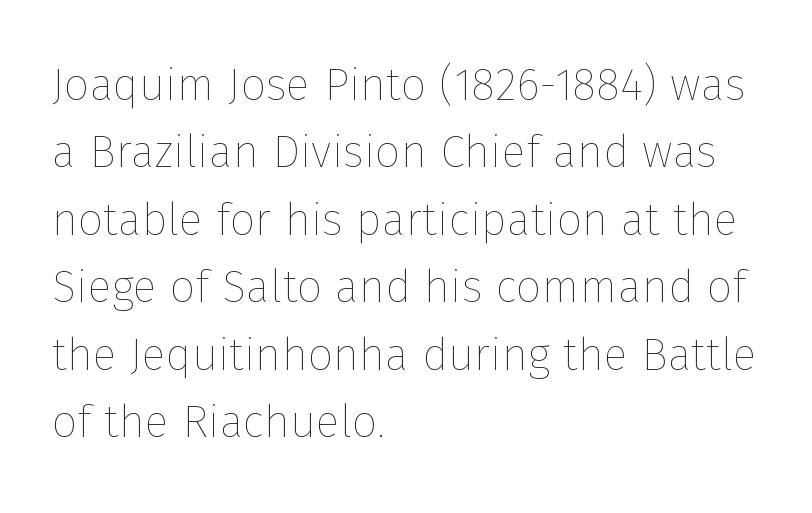
The weight tops out at a normal text grade. Proportional: the letters do not fall into vertical columns. If you drew a line through each stem, it would be perfectly vertical. The tracking reads as untouched default to a designer's eye. The space directly below the letters is spotless. Regarding leading, the lines here are spaced in the standard way.
